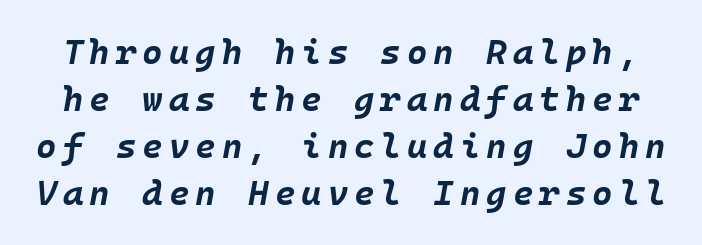
{"italic": "yes", "lean": "right", "slant_degrees": 10, "bold": "yes", "weight": "bold", "width": "normal", "stroke_contrast": "low", "x_height": "large", "underline": "no", "line_spacing": "normal", "line_spacing_ratio": 1.34, "glyph_px": 35}
